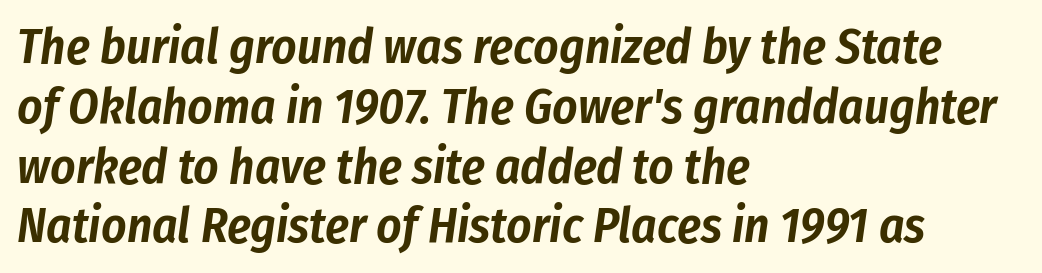
Each letter keeps its own natural width here, so spacing adapts to shape. The rendering keeps characters at their native spacing. The gap between lines stays unmarked. Caption: multi-line text, flush left, ragged right. The whole block is typeset with a tilt.
